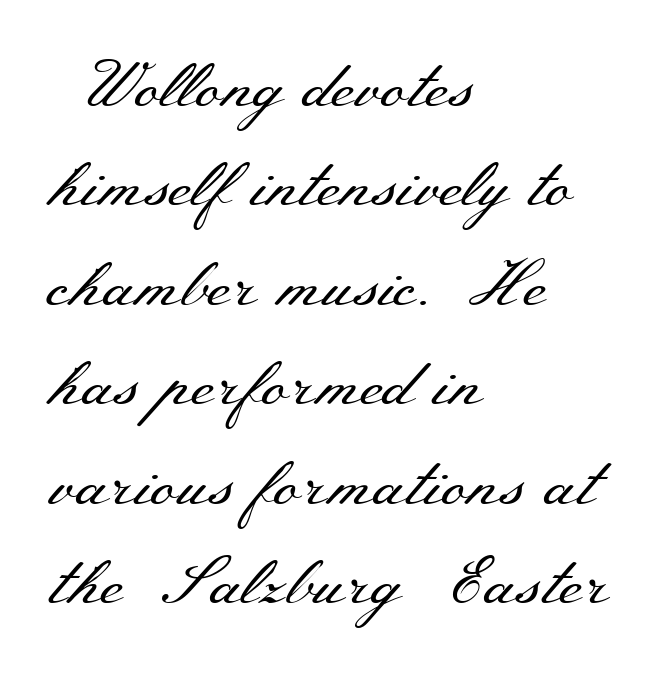
The image shows 65 px regular-weight, wide serif type; set left-aligned, normal line spacing (1.53x), normal letter spacing, not underlined; medium stroke contrast and a small x-height.
